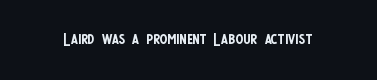
{"italic": "no", "bold": "no", "underline": "no", "letter_spacing": "normal", "letter_spacing_em": 0.0, "glyph_px": 23}
